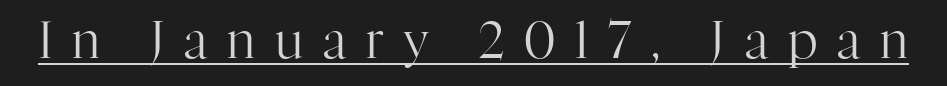
Look at the bottom of the vertical strokes: they flare into serifs here. Does a line run under the words? Yes, clearly. The passage shown is not bold in any degree. Proportional: the letters do not fall into vertical columns. This is the regular roman posture of the typeface. The type is letterspaced generously, with wide tracking.
